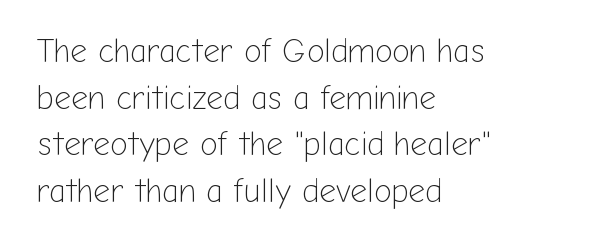
{"serif": "no", "italic": "no", "bold": "no", "weight": "light", "width": "normal", "stroke_contrast": "low", "x_height": "medium", "monospaced": "no", "underline": "no", "align": "left", "line_spacing": "normal", "line_spacing_ratio": 1.41, "letter_spacing": "normal", "letter_spacing_em": 0.0, "glyph_px": 33}
